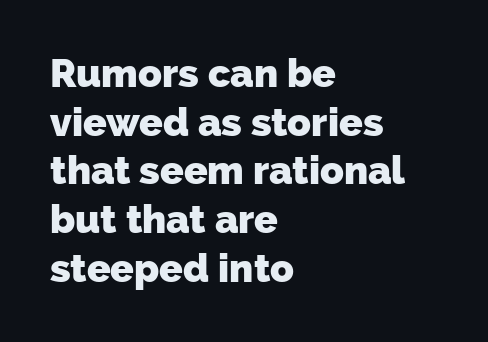
The image shows 39 px heavy sans-serif type; set left-aligned, normal line spacing (1.25x), normal letter spacing, not underlined; low stroke contrast and a medium x-height.
